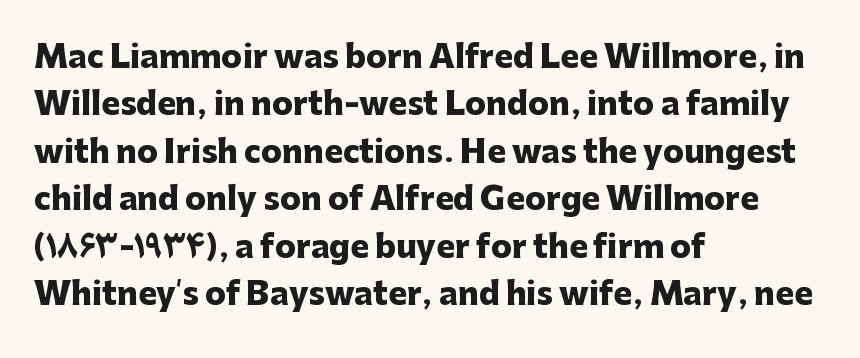
Q: Is the text bold? A: Yes.
Q: Is the text italic (slanted)? A: No, it is upright.
Q: Is the typeface a serif or a sans-serif typeface? A: Sans-serif.
Q: Is the text underlined? A: No.
Q: How is the paragraph aligned? A: Left-aligned.
Q: Is the spacing between letters normal or unusually wide? A: Normal.
Q: Is the spacing between lines tight, normal or loose? A: Normal.
Q: Width (condensed, normal, or wide)? A: Normal.
Q: Stroke contrast? A: Low.
Q: x-height? A: Medium.
Q: Monospaced? A: No.
